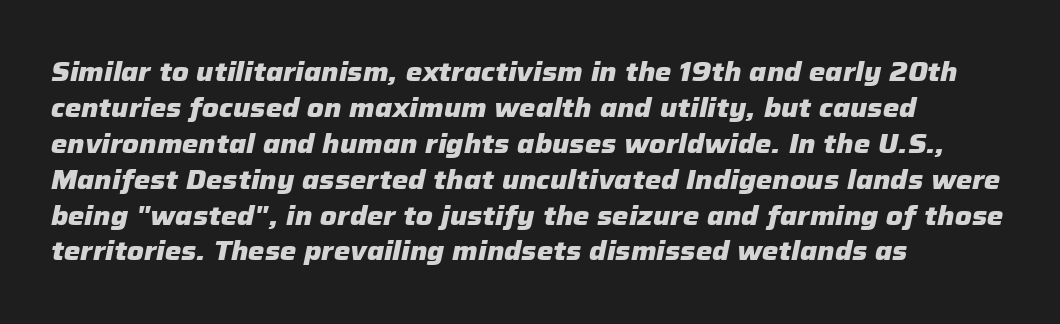
{"italic": "yes", "lean": "right", "slant_degrees": 12, "bold": "yes", "underline": "no", "align": "left", "line_spacing": "normal", "line_spacing_ratio": 1.38, "letter_spacing": "normal", "letter_spacing_em": 0.0, "glyph_px": 26}
